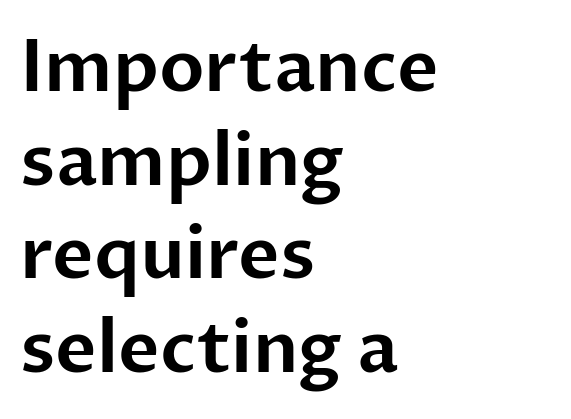
Q: Is the text italic (slanted)? A: No, it is upright.
Q: Is the typeface a serif or a sans-serif typeface? A: Sans-serif.
Q: Is the text underlined? A: No.
Q: How is the paragraph aligned? A: Left-aligned.
Q: Is the spacing between letters normal or unusually wide? A: Normal.
Q: Is the spacing between lines tight, normal or loose? A: Normal.
Q: Width (condensed, normal, or wide)? A: Normal.
Q: Stroke contrast? A: Low.
Q: x-height? A: Medium.
Q: Monospaced? A: No.
